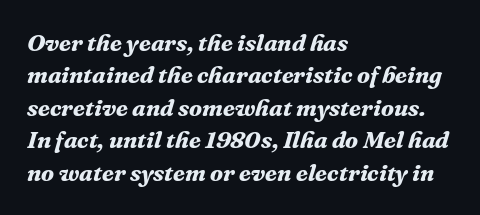
The space beneath each line is pristine and unruled. The block of text has a typical density, with ordinary space between rows. A dark, heavy texture on the line: the type is bold. Italic? Definitely — the glyphs are oblique. The lines in this sample share a left origin and differ only in where they stop.
